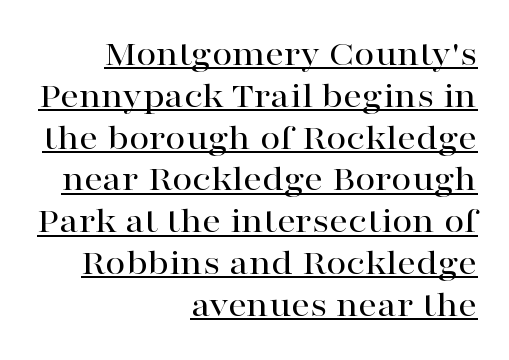
Examine the stroke ends and you'll spot serifs. Quick note: interline space is minimal. These lines are set flush right with a ragged left edge. Varying glyph widths throughout — classic text-font behaviour. The string is rendered with underlining switched on.
